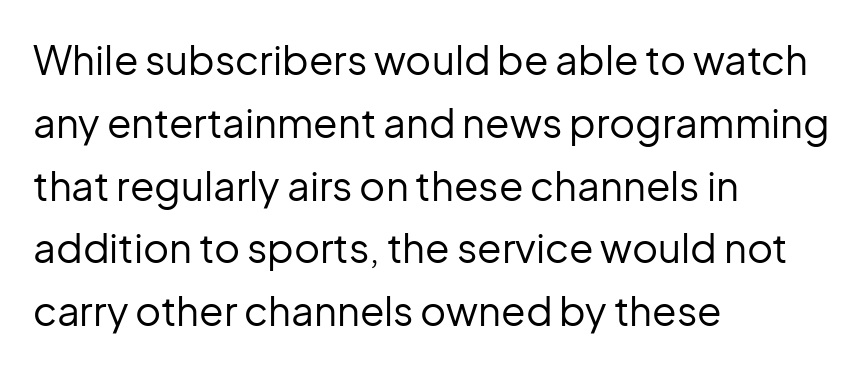
Q: Is the text bold? A: No.
Q: Is the text italic (slanted)? A: No, it is upright.
Q: Is the typeface a serif or a sans-serif typeface? A: Sans-serif.
Q: Is the text underlined? A: No.
Q: How is the paragraph aligned? A: Left-aligned.
Q: Is the spacing between letters normal or unusually wide? A: Normal.
Q: Is the spacing between lines tight, normal or loose? A: Normal.
Q: Width (condensed, normal, or wide)? A: Normal.
Q: Stroke contrast? A: Low.
Q: x-height? A: Medium.
Q: Monospaced? A: No.
